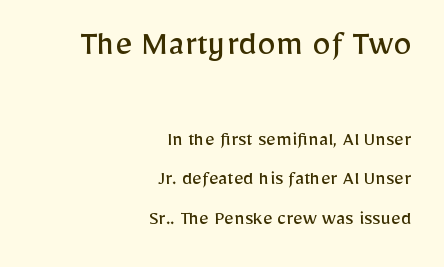
Caption: face not bold, strokes unweighted. Tall strokes in this sample are plumb rather than angled. Is this a sans? Yes — the strokes have no serifs. Note the varied advance widths — an 'i' is clearly narrower than an 'm'. Whoever set this made the first block the dominant, larger element.
